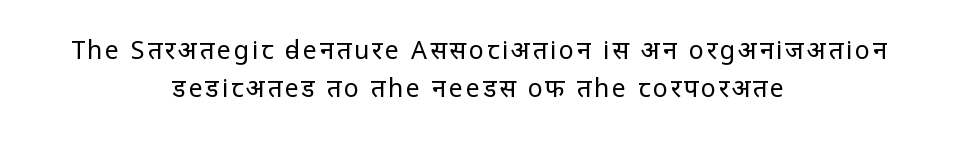
{"italic": "no", "bold": "no", "underline": "no", "align": "center", "line_spacing": "normal", "line_spacing_ratio": 1.54, "glyph_px": 25}
